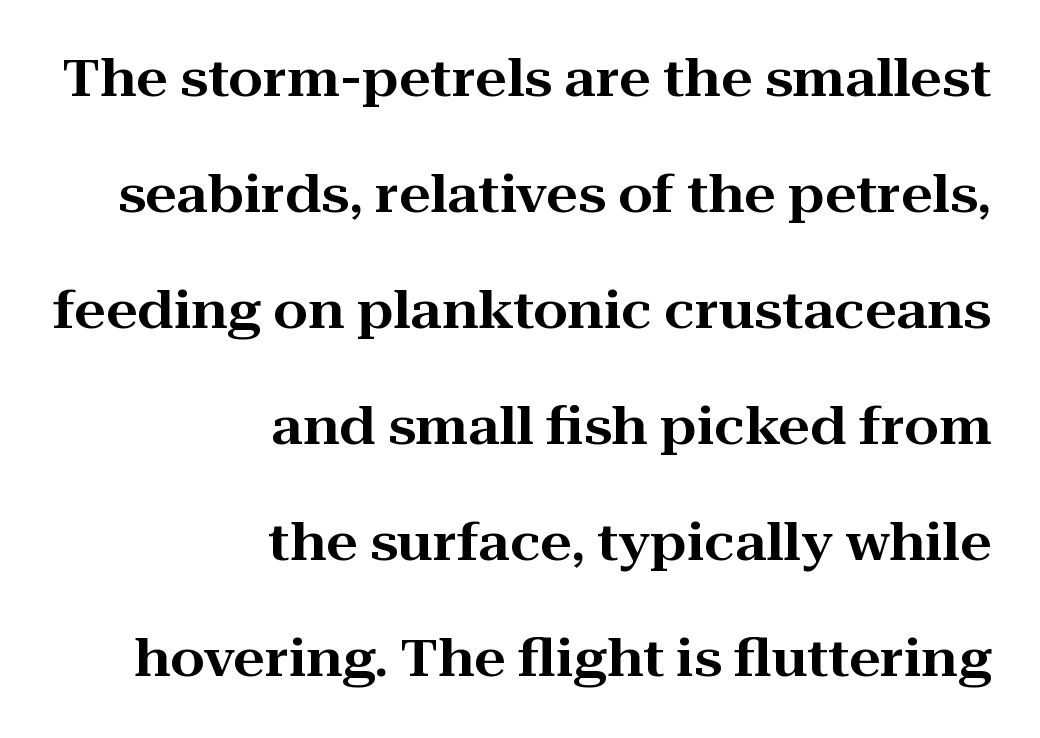
All the whitespace from short lines collects on the left. A bare baseline throughout the passage. Every character sits straight up, as roman type does. This sample uses a serif face. Words appear dense and cohesive because spacing is normal.
